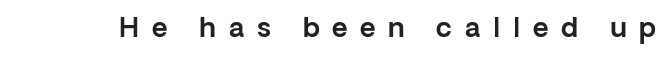
Q: Is the text italic (slanted)? A: No, it is upright.
Q: Is the text underlined? A: No.
Q: Is the spacing between letters normal or unusually wide? A: Unusually wide.
